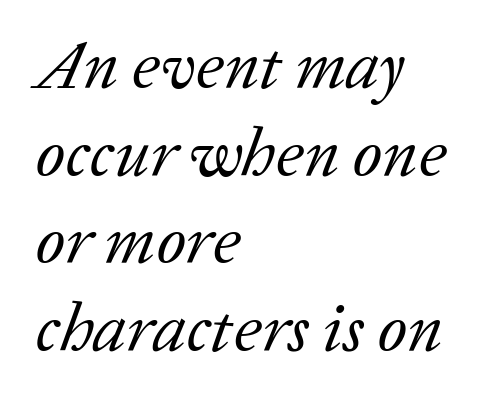
Leftover space on each line is placed entirely after the last word. The type is set solid horizontally, with unmodified tracking. Characters are canted at an angle relative to the baseline's perpendicular. The letterforms sit at book weight or below.
